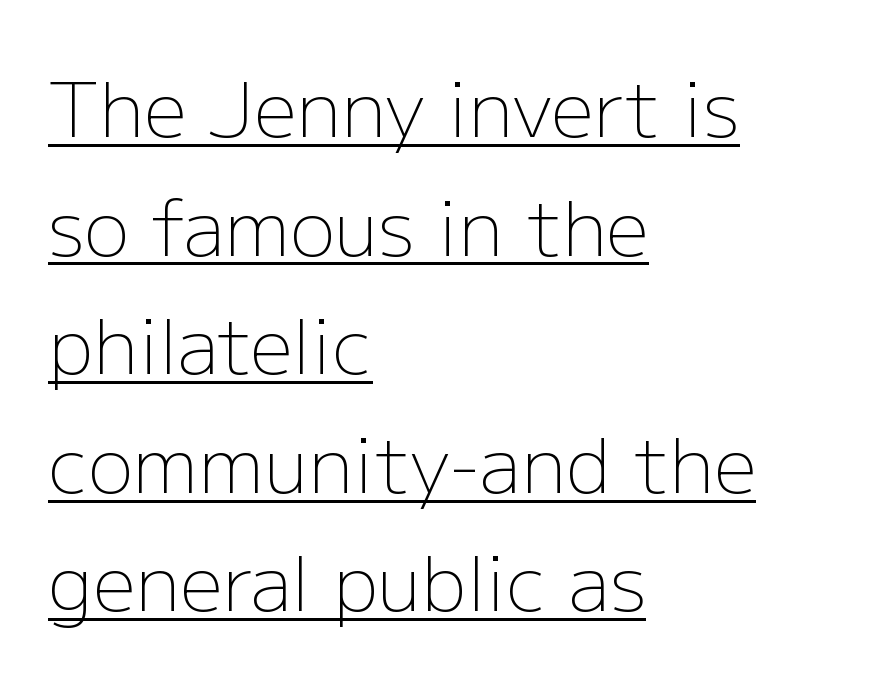
{"serif": "no", "italic": "no", "bold": "no", "weight": "light", "width": "normal", "stroke_contrast": "low", "x_height": "medium", "monospaced": "no", "underline": "yes", "align": "left", "line_spacing": "normal", "line_spacing_ratio": 1.56, "letter_spacing": "normal", "letter_spacing_em": 0.0, "glyph_px": 76}
